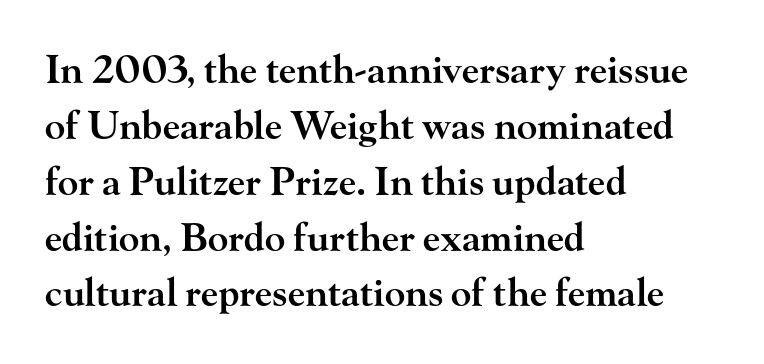
Q: Is the text bold? A: Semi-bold.
Q: Is the text italic (slanted)? A: No, it is upright.
Q: Is the typeface a serif or a sans-serif typeface? A: Serif.
Q: Is the text underlined? A: No.
Q: How is the paragraph aligned? A: Left-aligned.
Q: Is the spacing between letters normal or unusually wide? A: Normal.
Q: Is the spacing between lines tight, normal or loose? A: Normal.
Q: Width (condensed, normal, or wide)? A: Wide.
Q: Stroke contrast? A: High.
Q: x-height? A: Small.
Q: Monospaced? A: No.
